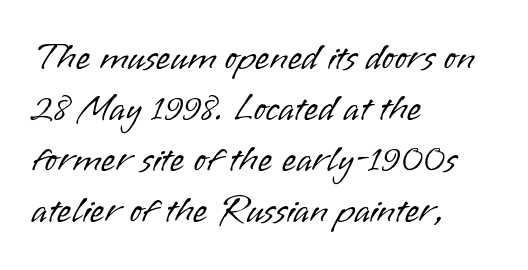
Ink coverage per letter is moderate at most. Rule under the text: the space is simply empty. Interline gaps are of average width in this sample. A typesetter would call this zero additional tracking. Do the characters align in a grid? No, the font is proportional.
